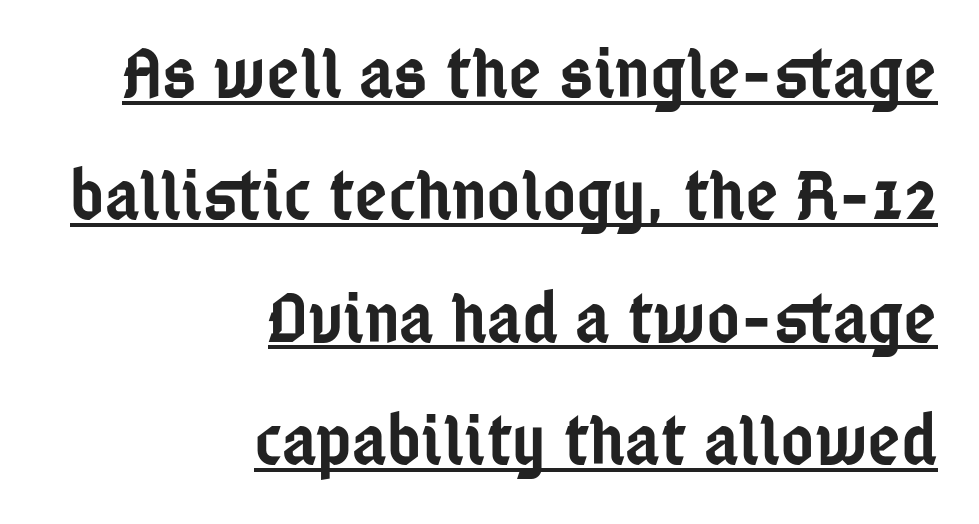
{"serif": "no", "italic": "no", "bold": "semi", "weight": "semibold", "width": "condensed", "stroke_contrast": "low", "x_height": "medium", "monospaced": "no", "underline": "yes", "align": "right", "line_spacing": "normal", "line_spacing_ratio": 1.7, "letter_spacing": "normal", "letter_spacing_em": 0.0, "glyph_px": 72}
